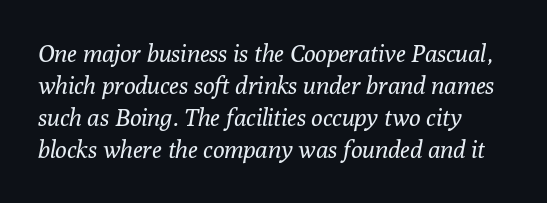
{"italic": "yes", "lean": "right", "slant_degrees": 10, "bold": "no", "underline": "no", "align": "left", "line_spacing": "normal", "line_spacing_ratio": 1.34, "letter_spacing": "normal", "letter_spacing_em": 0.0, "glyph_px": 24}
